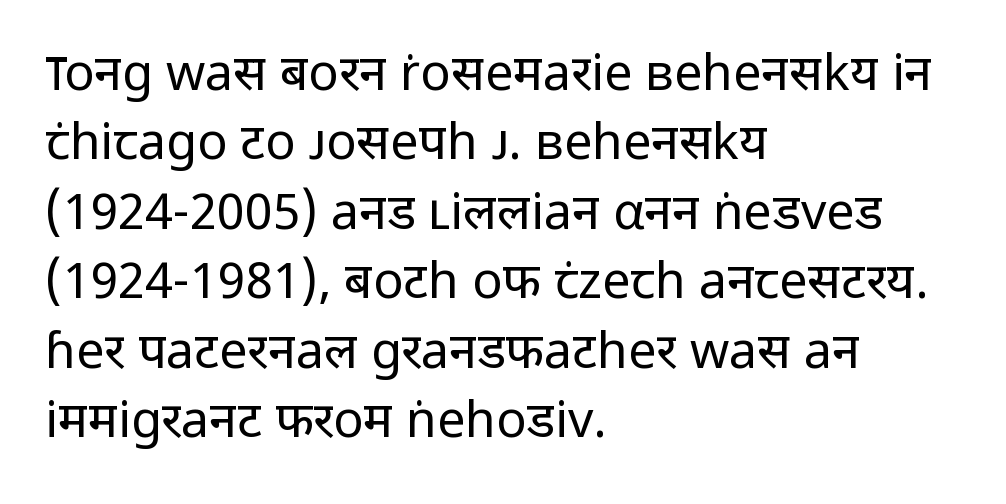
Q: Is the text bold? A: No.
Q: Is the text italic (slanted)? A: No, it is upright.
Q: Is the typeface a serif or a sans-serif typeface? A: Sans-serif.
Q: Is the text underlined? A: No.
Q: How is the paragraph aligned? A: Left-aligned.
Q: Is the spacing between letters normal or unusually wide? A: Normal.
Q: Is the spacing between lines tight, normal or loose? A: Normal.
Q: Width (condensed, normal, or wide)? A: Normal.
Q: Stroke contrast? A: Low.
Q: x-height? A: Medium.
Q: Monospaced? A: No.
